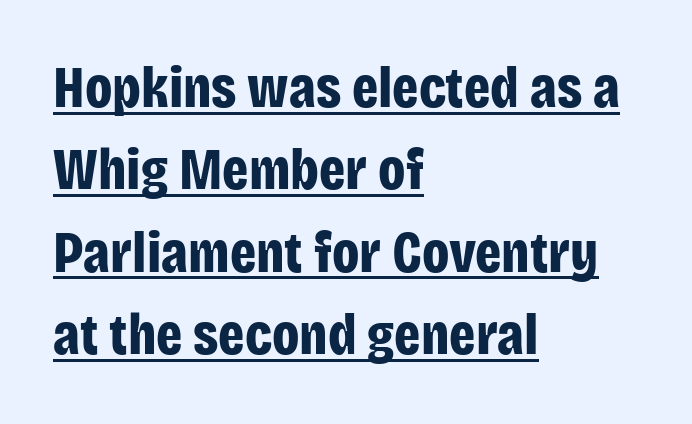
{"serif": "no", "italic": "no", "bold": "yes", "weight": "bold", "width": "condensed", "stroke_contrast": "low", "x_height": "large", "monospaced": "no", "underline": "yes", "align": "left", "line_spacing": "normal", "line_spacing_ratio": 1.42, "letter_spacing": "normal", "letter_spacing_em": 0.0, "glyph_px": 58}
